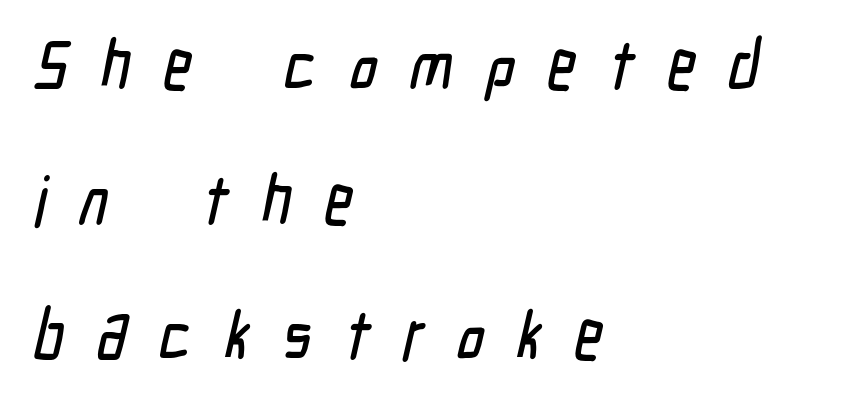
Note the varied advance widths — an 'i' is clearly narrower than an 'm'. Unlike a traditional serif, this face leaves its strokes unadorned. Descender tails drop into unmarked territory. The gaps between neighbouring characters are conspicuously large. The paragraph shown leans on its left margin.
